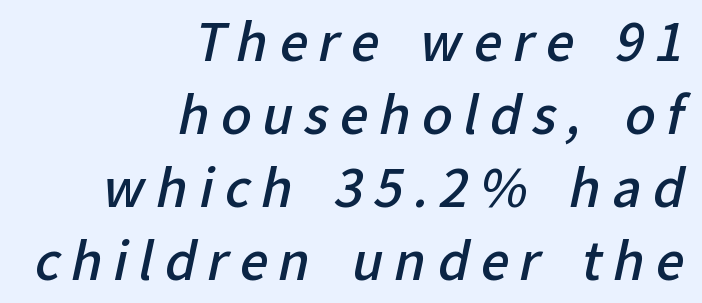
Q: Is the text bold? A: Semi-bold.
Q: Is the typeface a serif or a sans-serif typeface? A: Sans-serif.
Q: Is the text underlined? A: No.
Q: How is the paragraph aligned? A: Right-aligned.
Q: Is the spacing between letters normal or unusually wide? A: Unusually wide.
Q: Is the spacing between lines tight, normal or loose? A: Normal.
Q: Width (condensed, normal, or wide)? A: Normal.
Q: Stroke contrast? A: Low.
Q: x-height? A: Medium.
Q: Monospaced? A: No.
